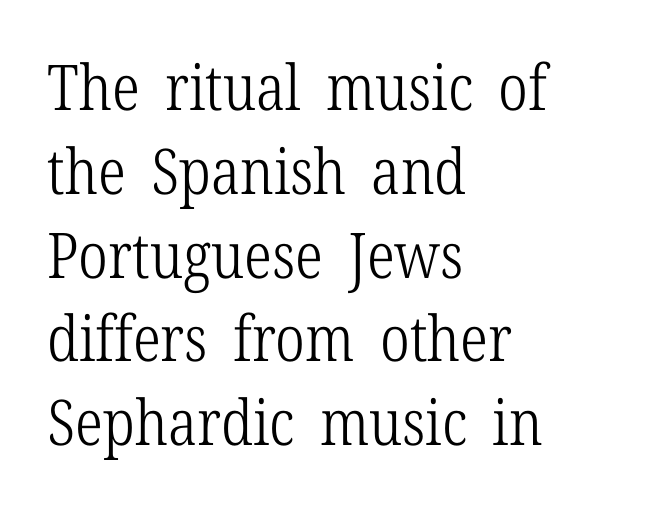
Q: Is the text bold? A: No.
Q: Is the text italic (slanted)? A: No, it is upright.
Q: Is the typeface a serif or a sans-serif typeface? A: Serif.
Q: Is the text underlined? A: No.
Q: How is the paragraph aligned? A: Left-aligned.
Q: Is the spacing between letters normal or unusually wide? A: Normal.
Q: Is the spacing between lines tight, normal or loose? A: Normal.
Q: Width (condensed, normal, or wide)? A: Condensed.
Q: Stroke contrast? A: Low.
Q: x-height? A: Medium.
Q: Monospaced? A: No.
